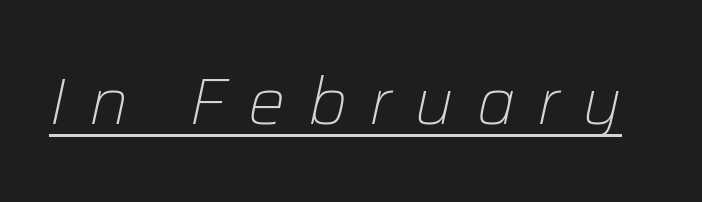
Q: Is the text bold? A: No.
Q: Is the text italic (slanted)? A: Yes, it leans right by about 12 degrees.
Q: Is the text underlined? A: Yes.
Q: Is the spacing between letters normal or unusually wide? A: Unusually wide.
Q: Width (condensed, normal, or wide)? A: Normal.
Q: Stroke contrast? A: Low.
Q: x-height? A: Medium.
Q: Monospaced? A: No.
